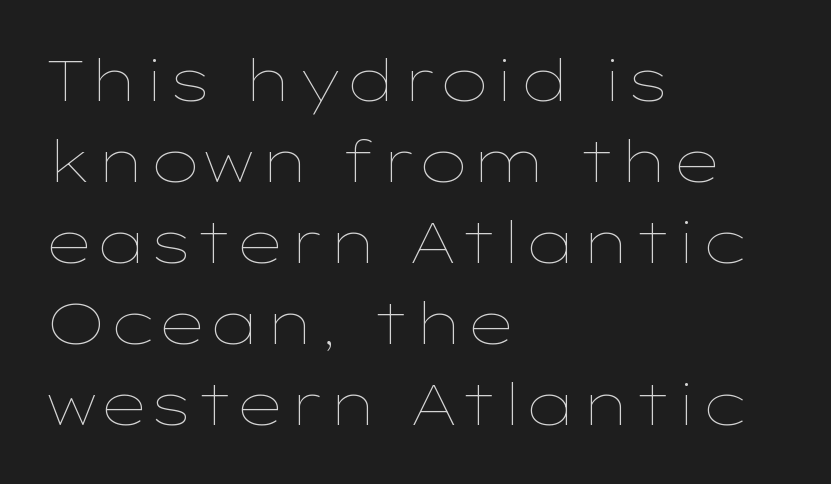
Q: Is the text bold? A: No.
Q: Is the text italic (slanted)? A: No, it is upright.
Q: Is the text underlined? A: No.
Q: How is the paragraph aligned? A: Left-aligned.
Q: Is the spacing between letters normal or unusually wide? A: Normal.
Q: Is the spacing between lines tight, normal or loose? A: Normal.
Q: Width (condensed, normal, or wide)? A: Wide.
Q: Stroke contrast? A: Low.
Q: x-height? A: Medium.
Q: Monospaced? A: No.
